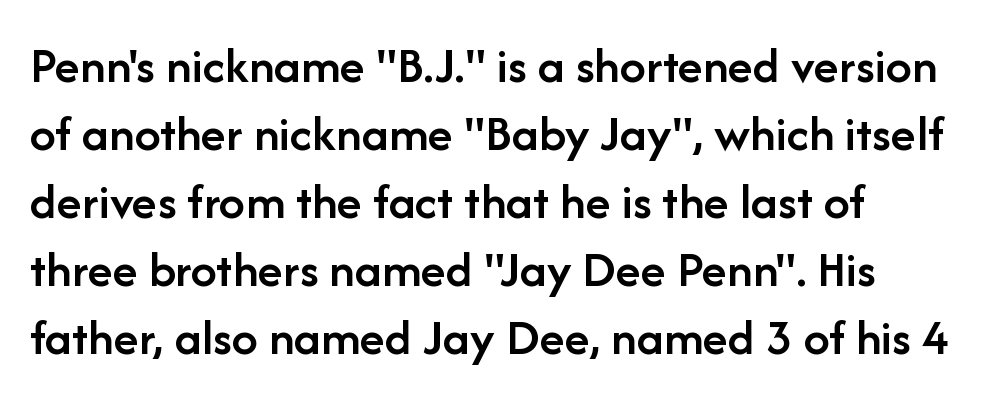
Q: Is the text bold? A: Semi-bold.
Q: Is the text italic (slanted)? A: No, it is upright.
Q: Is the typeface a serif or a sans-serif typeface? A: Sans-serif.
Q: Is the text underlined? A: No.
Q: Is the spacing between letters normal or unusually wide? A: Normal.
Q: Is the spacing between lines tight, normal or loose? A: Normal.
Q: Width (condensed, normal, or wide)? A: Normal.
Q: Stroke contrast? A: Low.
Q: x-height? A: Medium.
Q: Monospaced? A: No.
